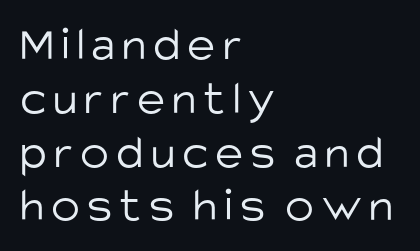
This rendering uses left alignment, leaving the right contour irregular. Underlining? Definitely not there. This sample uses a sans-serif face. Vertically, the passage feels compressed, each row crowding the next. Each letter keeps its own natural width here, so spacing adapts to shape.
